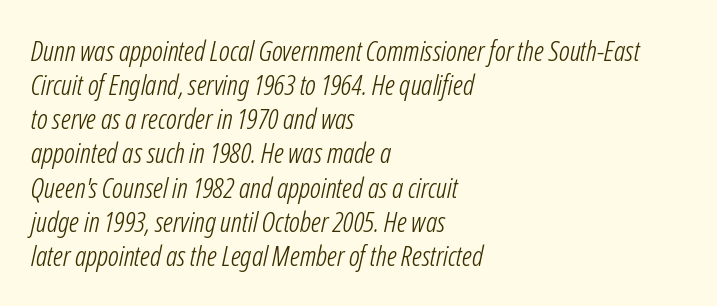
Q: Is the text bold? A: No.
Q: Is the text italic (slanted)? A: Yes, it leans right by about 12 degrees.
Q: Is the text underlined? A: No.
Q: How is the paragraph aligned? A: Left-aligned.
Q: Is the spacing between letters normal or unusually wide? A: Normal.
Q: Width (condensed, normal, or wide)? A: Condensed.
Q: Stroke contrast? A: Low.
Q: x-height? A: Medium.
Q: Monospaced? A: No.
